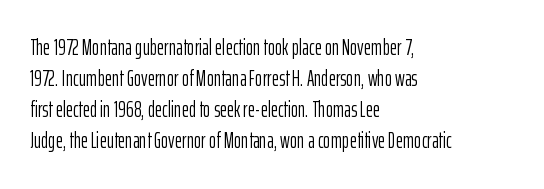
Q: Is the text bold? A: No.
Q: Is the text italic (slanted)? A: No, it is upright.
Q: Is the text underlined? A: No.
Q: How is the paragraph aligned? A: Left-aligned.
Q: Is the spacing between letters normal or unusually wide? A: Normal.
Q: Is the spacing between lines tight, normal or loose? A: Normal.
